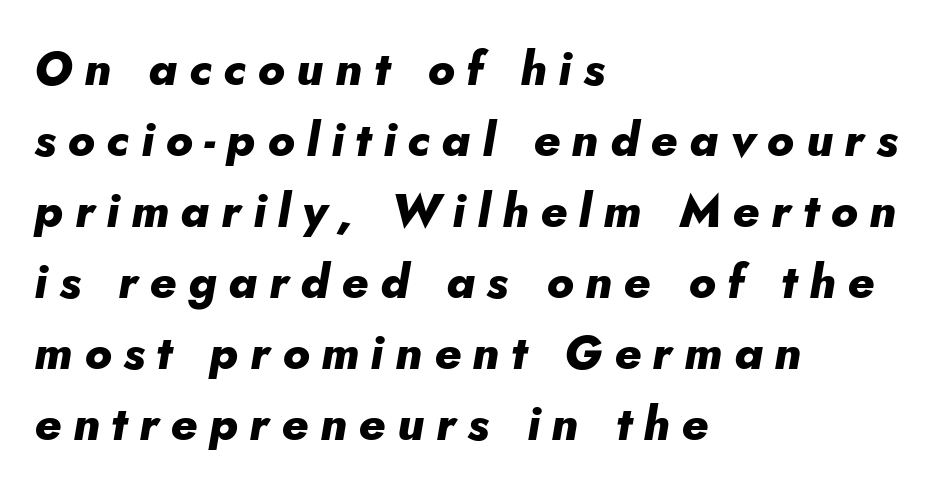
The image shows 47 px heavy type, italic (leaning right); set left-aligned, normal line spacing (1.51x), unusually wide letter spacing (+0.25 em), not underlined; low stroke contrast and a small x-height.
